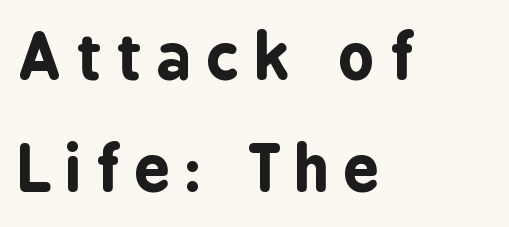
The lettering stays uniformly vertical, giving the passage a roman look. Do the characters align in a grid? No, the font is proportional. These lines carry a lot of weight — the face is fully bold. Is the letter spacing exaggerated? Yes — the characters are pushed far apart. The specimen omits any rule beneath the text block's lines. Line starts are locked; line ends wander.
